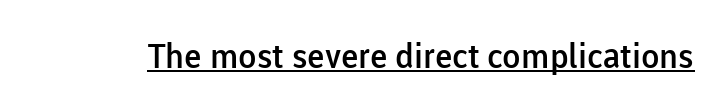
The image shows 34 px semibold sans-serif type, upright; set normal letter spacing, underlined; low stroke contrast and a medium x-height.
